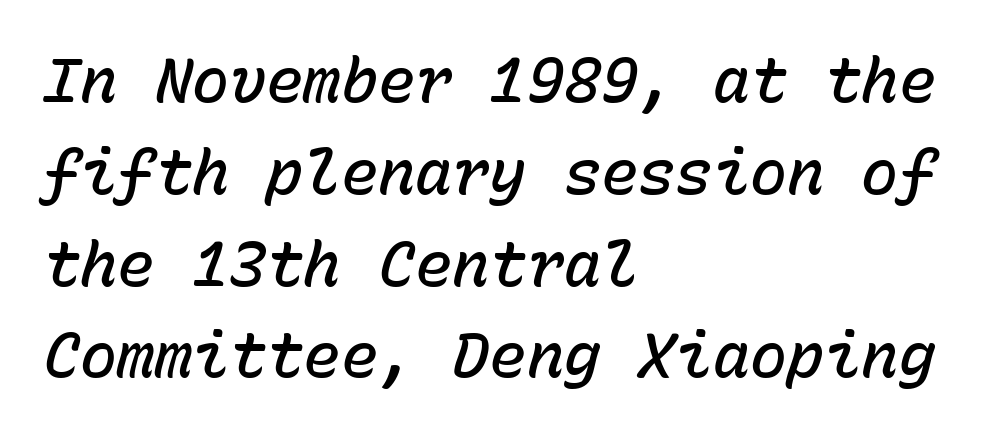
The image shows 62 px semibold type, italic (leaning right), monospaced; set left-aligned, normal line spacing (1.48x), normal letter spacing, not underlined; low stroke contrast and a medium x-height.
